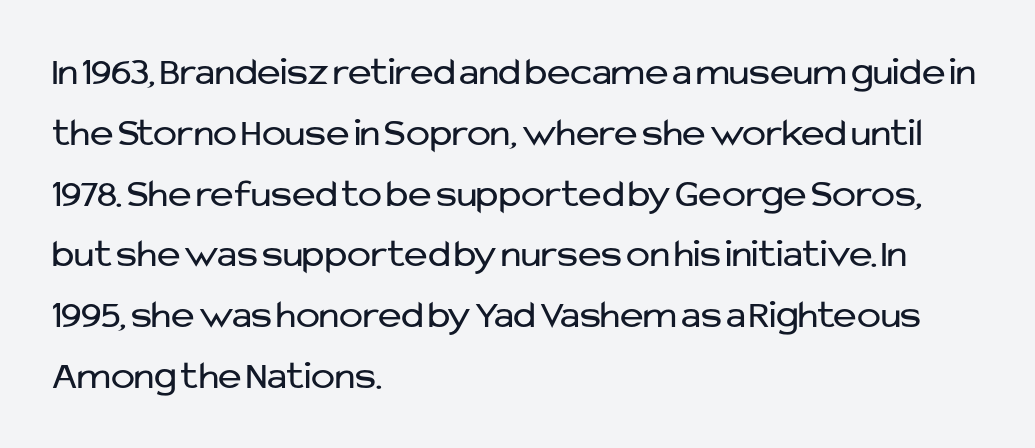
The image shows 40 px regular-weight sans-serif type, upright; set left-aligned, normal line spacing (1.52x), normal letter spacing, not underlined; low stroke contrast and a medium x-height.
